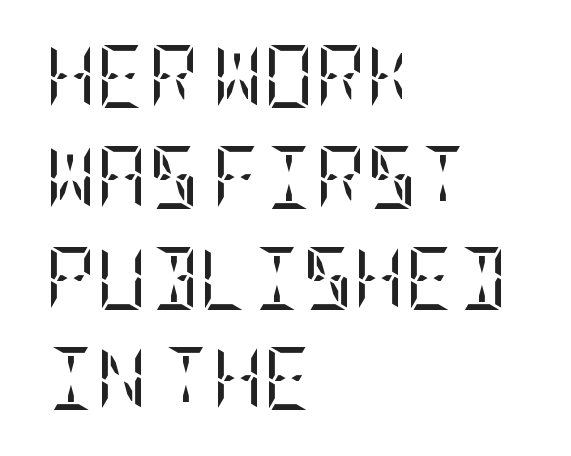
The image shows 63 px regular-weight, condensed serif type, upright; set left-aligned, normal line spacing (1.6x), normal letter spacing, not underlined; low stroke contrast and a large x-height.
